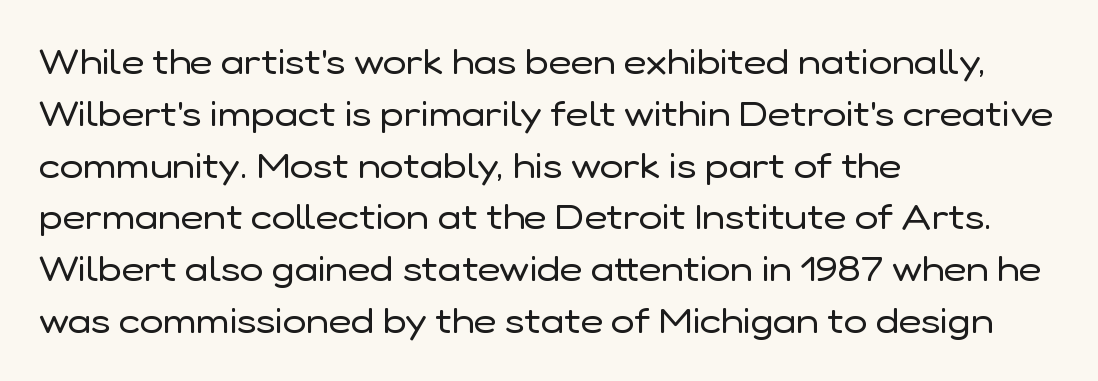
Type without underlining. Think of a printed novel: that variable character pitch is what you see here. Nope, not italic — everything's standing straight. The rendering anchors every line to the left-hand side. The font family rendered here belongs to the sans-serif group. The passage shown stacks its lines at a standard gap.
